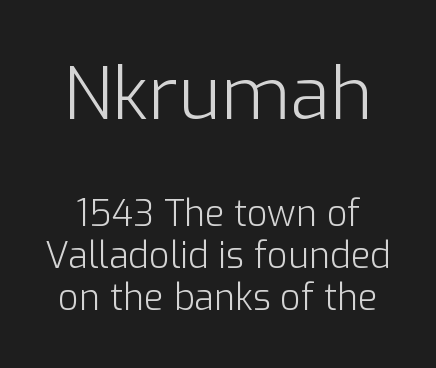
{"serif": "no", "italic": "no", "bold": "no", "weight": "light", "width": "normal", "stroke_contrast": "low", "x_height": "medium", "monospaced": "no", "underline": "no", "line_spacing_ratio": 1.17, "letter_spacing": "normal", "letter_spacing_em": 0.0, "larger_block": "first", "size_ratio": 2.03, "glyph_px": 73}
